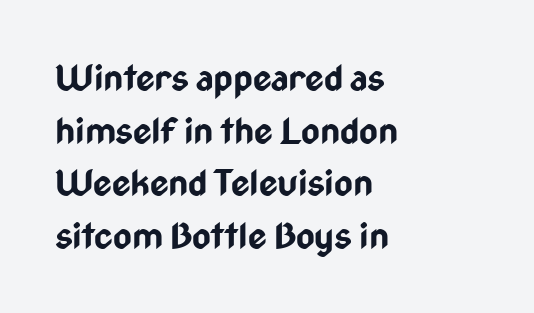
How heavy is the stroke? Heavy — this is a bold. Vertical spacing — default. Short note: letters normally spaced. Looks like regular typesetting: each glyph gets only the width it needs. The specimen reads as upright at a glance.
